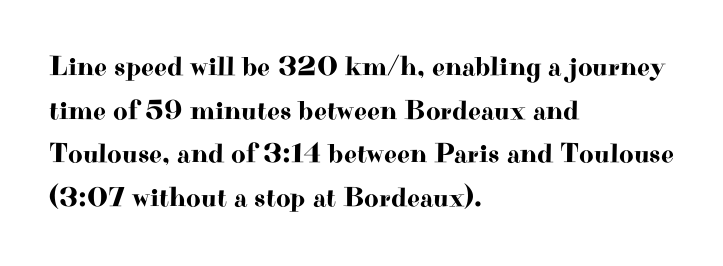
{"serif": "yes", "italic": "no", "width": "wide", "stroke_contrast": "high", "x_height": "small", "monospaced": "no", "underline": "no", "align": "left", "line_spacing": "normal", "line_spacing_ratio": 1.56, "letter_spacing": "normal", "letter_spacing_em": 0.0, "glyph_px": 28}
